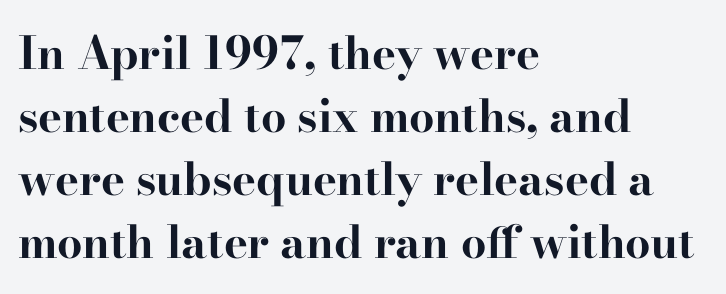
Q: Is the text bold? A: Yes.
Q: Is the text italic (slanted)? A: No, it is upright.
Q: Is the typeface a serif or a sans-serif typeface? A: Serif.
Q: Is the text underlined? A: No.
Q: How is the paragraph aligned? A: Left-aligned.
Q: Is the spacing between letters normal or unusually wide? A: Normal.
Q: Is the spacing between lines tight, normal or loose? A: Normal.
Q: Width (condensed, normal, or wide)? A: Wide.
Q: Stroke contrast? A: High.
Q: x-height? A: Small.
Q: Monospaced? A: No.
